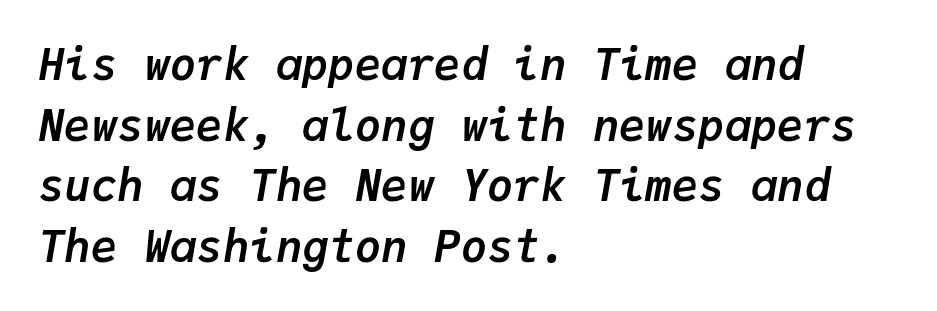
The image shows 44 px semibold type, italic (leaning right), monospaced; set left-aligned, normal line spacing (1.38x), normal letter spacing, not underlined; low stroke contrast and a medium x-height.
